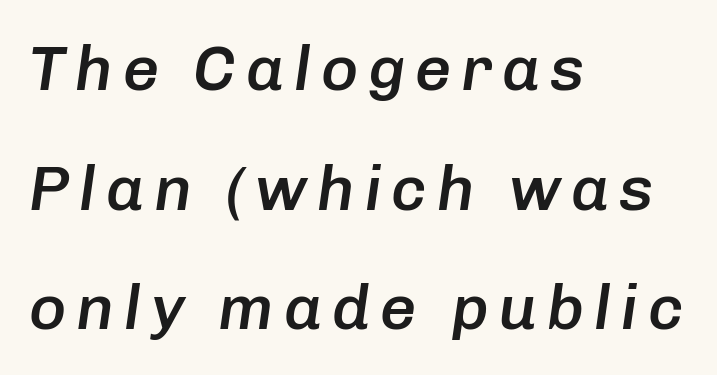
{"italic": "yes", "lean": "right", "slant_degrees": 8, "bold": "semi", "weight": "semibold", "width": "normal", "stroke_contrast": "low", "x_height": "medium", "monospaced": "no", "underline": "no", "align": "left", "line_spacing_ratio": 1.87, "glyph_px": 64}
